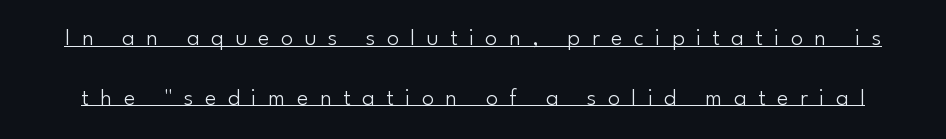
Q: Is the text bold? A: No.
Q: Is the text italic (slanted)? A: No, it is upright.
Q: Is the text underlined? A: Yes.
Q: Is the spacing between letters normal or unusually wide? A: Unusually wide.
Q: Is the spacing between lines tight, normal or loose? A: Loose.
